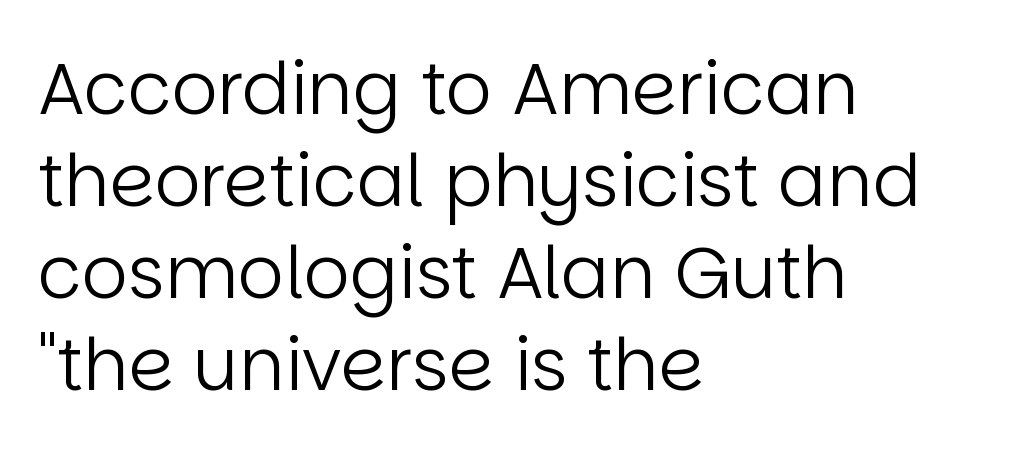
This rendering uses left alignment, leaving the right contour irregular. Look at the bottom of the vertical strokes: they stop flat, with no serifs. The vertical gap from one line to the next is medium. Stem width sits at or under what a default text font uses. Here the designer chose a conventional face with non-uniform glyph widths.
